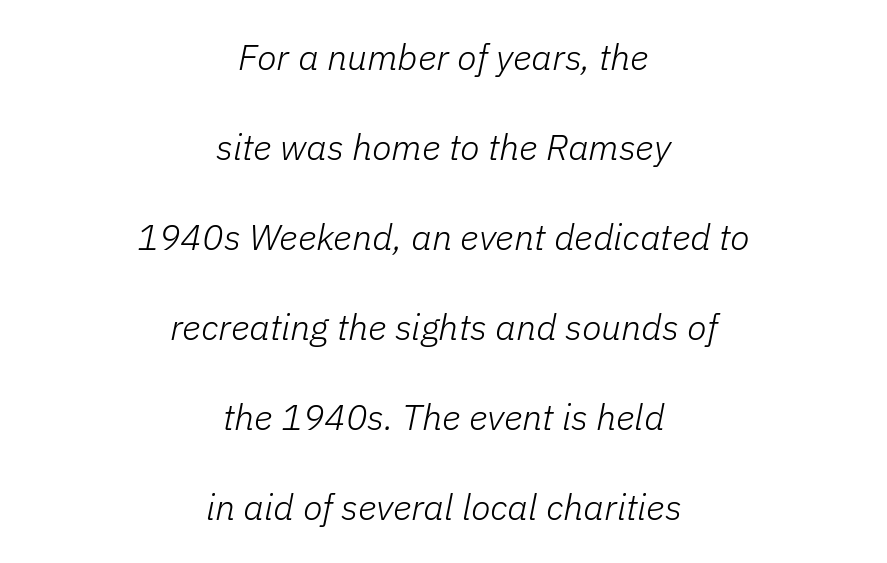
Q: Is the text bold? A: No.
Q: Is the text italic (slanted)? A: Yes, it leans right by about 11 degrees.
Q: Is the text underlined? A: No.
Q: How is the paragraph aligned? A: Centered.
Q: Is the spacing between letters normal or unusually wide? A: Normal.
Q: Is the spacing between lines tight, normal or loose? A: Loose.
Q: Width (condensed, normal, or wide)? A: Normal.
Q: Stroke contrast? A: Low.
Q: x-height? A: Medium.
Q: Monospaced? A: No.
